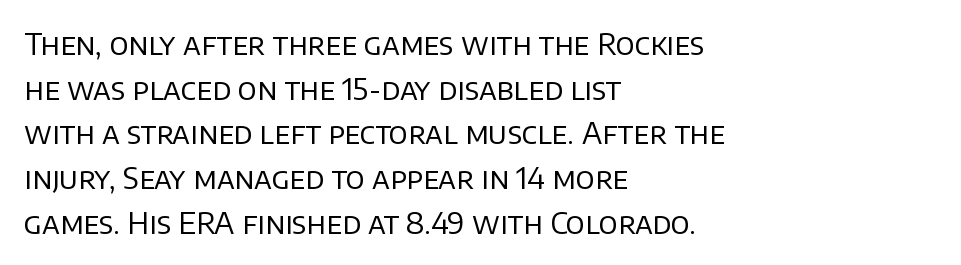
Posture: vertical. Standard letterfit; no display-style spreading of the glyphs. Compared with a typical body face, this is equally light or lighter still. Do the characters align in a grid? No, the font is proportional. Honestly, there is no underline to notice here at all. Is this a sans? Yes — the strokes have no serifs.
